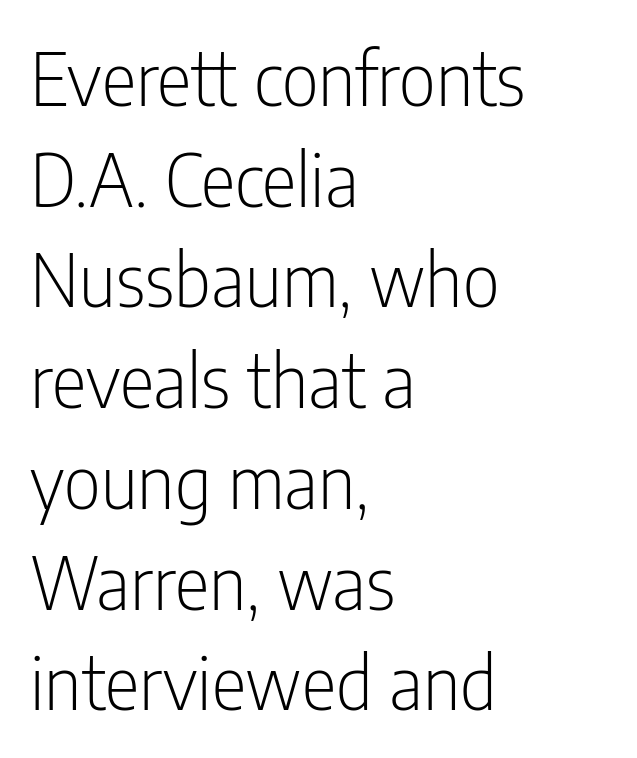
Horizontal alignment here is leftward, the default for most running prose. Weight class: somewhere from thin through regular. Inter-character spacing is left at the font's built-in metrics. This rendering employs a face without finishing strokes, i.e., a sans-serif. Posture: straight, roman, zero tilt. Letters rest on an invisible, unmarked baseline.
